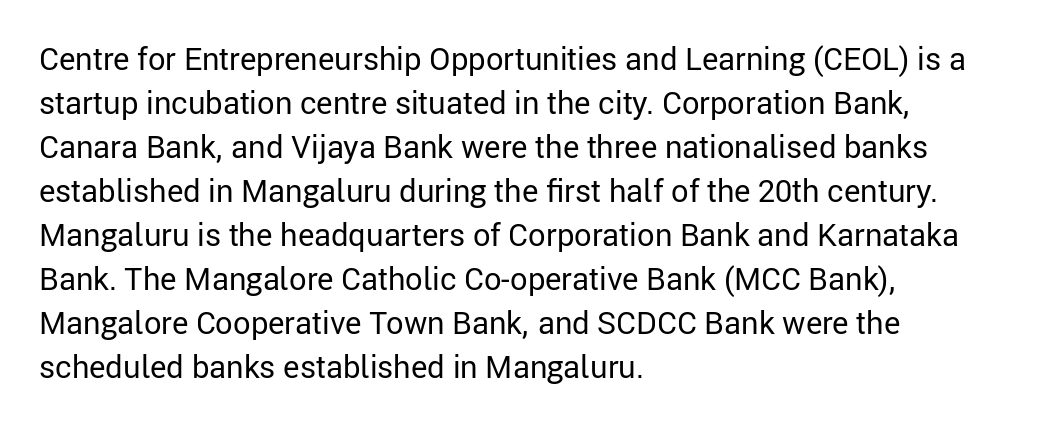
Q: Is the text bold? A: No.
Q: Is the text italic (slanted)? A: No, it is upright.
Q: Is the typeface a serif or a sans-serif typeface? A: Sans-serif.
Q: Is the text underlined? A: No.
Q: How is the paragraph aligned? A: Left-aligned.
Q: Is the spacing between letters normal or unusually wide? A: Normal.
Q: Is the spacing between lines tight, normal or loose? A: Normal.
Q: Width (condensed, normal, or wide)? A: Normal.
Q: Stroke contrast? A: Low.
Q: x-height? A: Medium.
Q: Monospaced? A: No.
